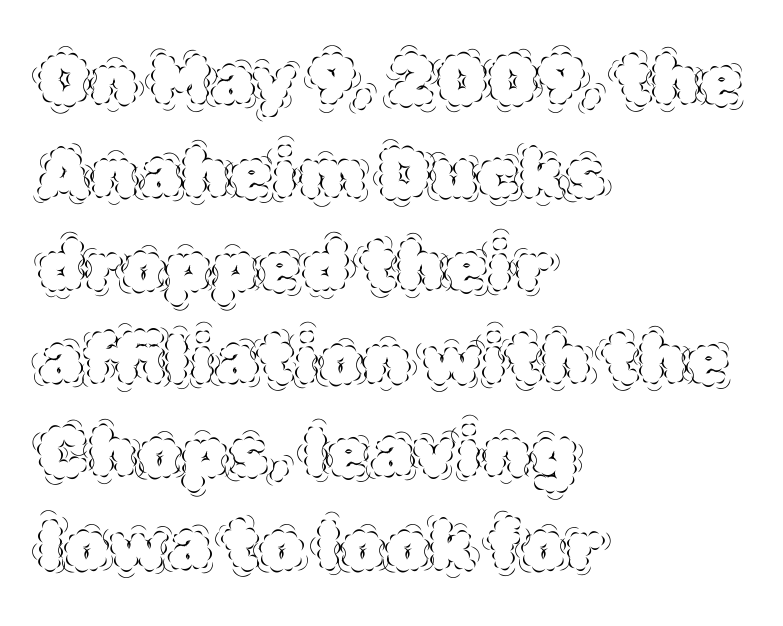
The image shows 70 px thin type, upright; set left-aligned, normal line spacing (1.33x), normal letter spacing, not underlined; a large x-height.
